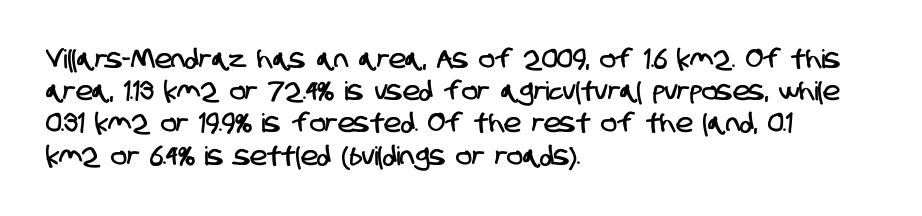
{"underline": "no", "align": "left", "line_spacing_ratio": 1.24, "letter_spacing": "normal", "letter_spacing_em": 0.0, "glyph_px": 26}
